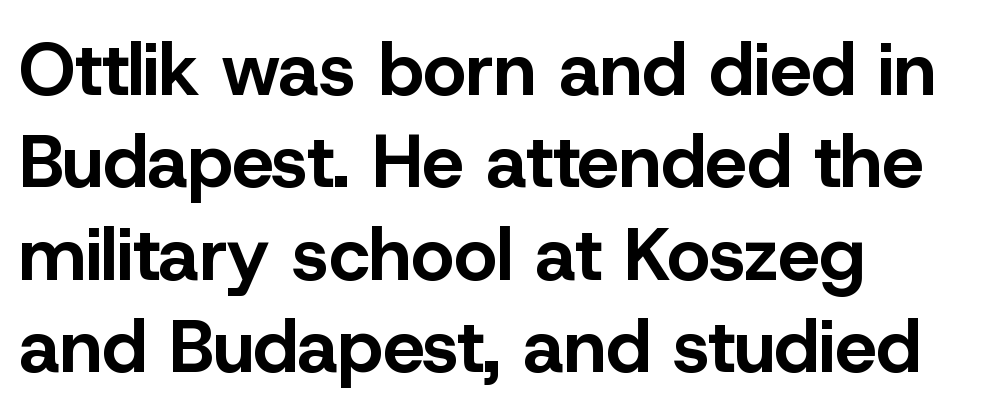
Q: Is the text bold? A: Yes.
Q: Is the text italic (slanted)? A: No, it is upright.
Q: Is the typeface a serif or a sans-serif typeface? A: Sans-serif.
Q: Is the text underlined? A: No.
Q: How is the paragraph aligned? A: Left-aligned.
Q: Is the spacing between letters normal or unusually wide? A: Normal.
Q: Is the spacing between lines tight, normal or loose? A: Normal.
Q: Width (condensed, normal, or wide)? A: Normal.
Q: Stroke contrast? A: Low.
Q: x-height? A: Medium.
Q: Monospaced? A: No.
